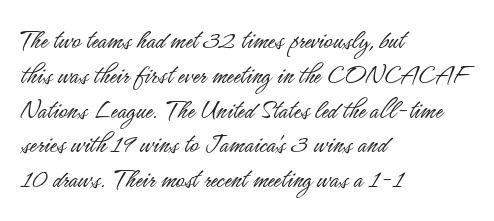
All the whitespace from short lines collects on the right. Note: no serifs on the glyphs. Honestly, there is no underline to notice here at all. Here the designer chose a conventional face with non-uniform glyph widths. Weight: not bold — regular or lighter. The letters sit at their default tracking, neither squeezed nor spread.
